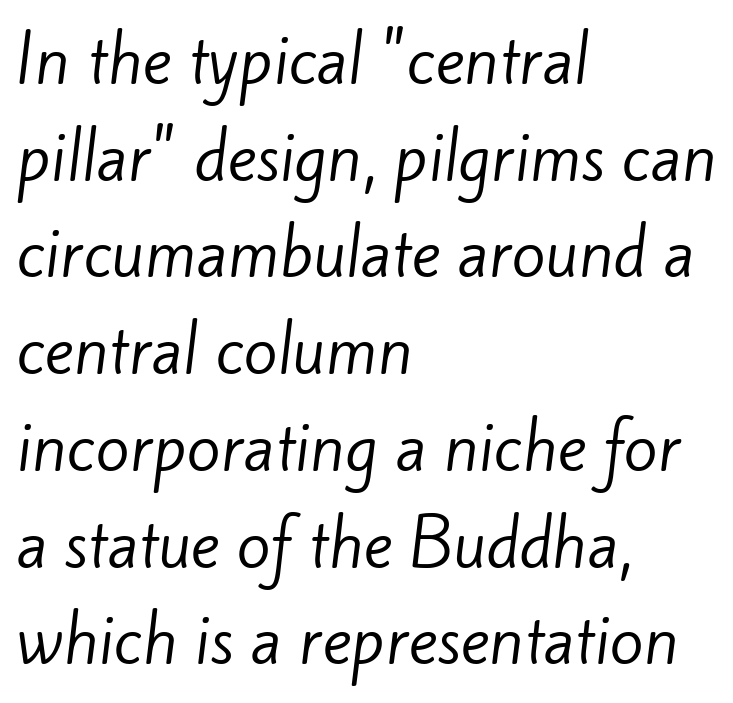
All the whitespace from short lines collects on the right. The space directly below the letters is spotless. Caption: standard tracking, unaltered. Each stroke keeps to a modest, everyday thickness or less.
